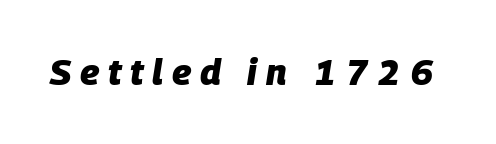
{"italic": "yes", "lean": "right", "slant_degrees": 9, "bold": "yes", "weight": "heavy", "width": "normal", "stroke_contrast": "low", "x_height": "large", "monospaced": "no", "underline": "no", "letter_spacing": "wide", "letter_spacing_em": 0.24, "glyph_px": 36}
